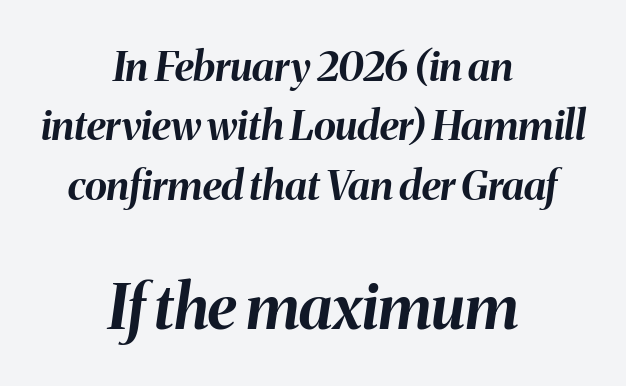
The image shows 62 px bold type, italic (leaning right); set centered, normal line spacing (1.45x), normal letter spacing, not underlined; the second (bottom) block is 1.51x larger; medium stroke contrast and a medium x-height.
